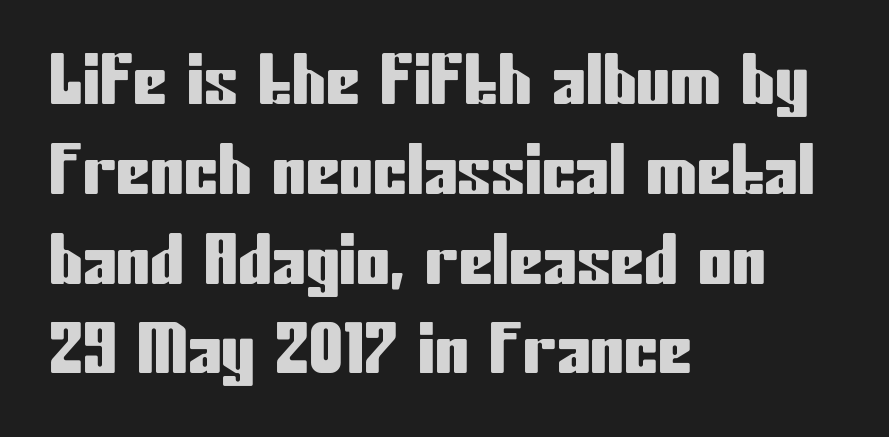
{"serif": "no", "italic": "no", "width": "condensed", "stroke_contrast": "low", "x_height": "medium", "monospaced": "no", "underline": "no", "align": "left", "line_spacing": "normal", "line_spacing_ratio": 1.32, "letter_spacing": "normal", "letter_spacing_em": 0.0, "glyph_px": 68}
